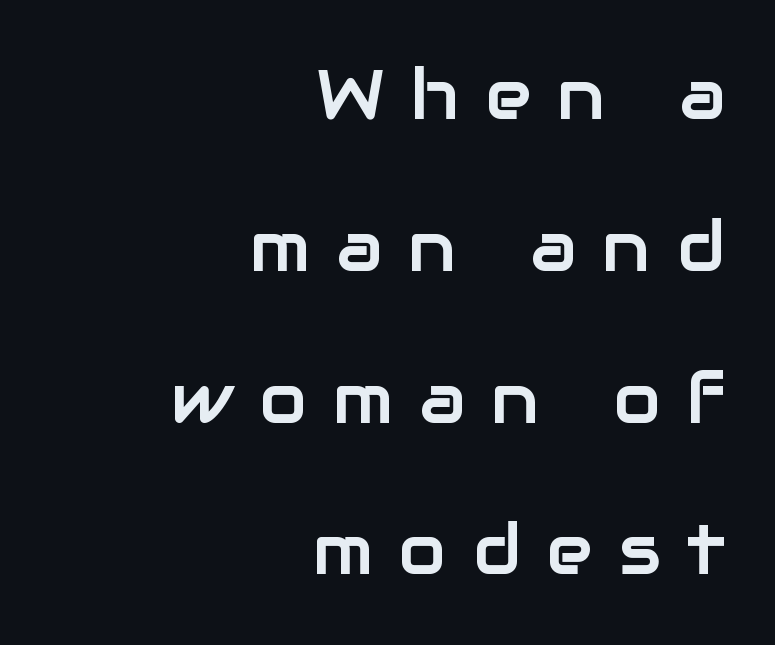
The compositor pushed each line to the right boundary. The glyphs in this specimen are sans serif. The type is letterspaced generously, with wide tracking. If you measured baseline to baseline, you'd find a long distance.
